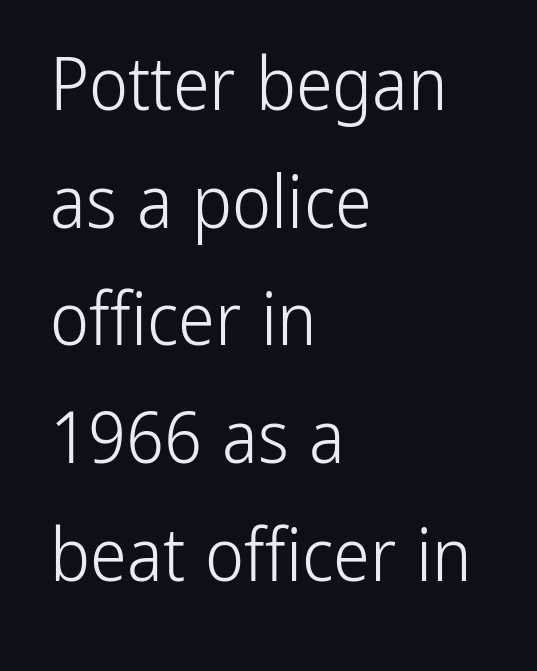
The image shows 74 px light, condensed sans-serif type, upright; set left-aligned, normal line spacing (1.59x), normal letter spacing, not underlined; low stroke contrast and a medium x-height.
